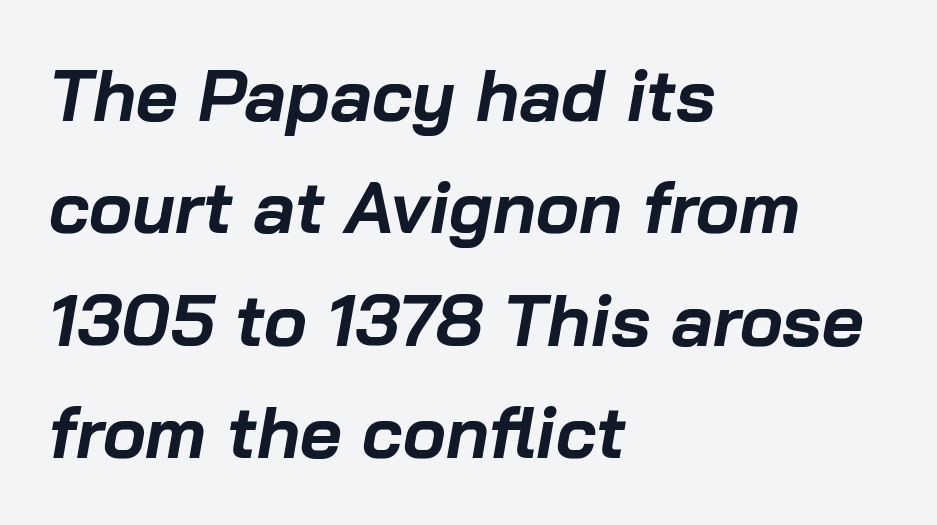
{"italic": "yes", "lean": "right", "slant_degrees": 10, "bold": "yes", "weight": "bold", "width": "normal", "stroke_contrast": "low", "x_height": "medium", "monospaced": "no", "underline": "no", "align": "left", "line_spacing": "normal", "line_spacing_ratio": 1.56, "letter_spacing": "normal", "letter_spacing_em": 0.0, "glyph_px": 72}
